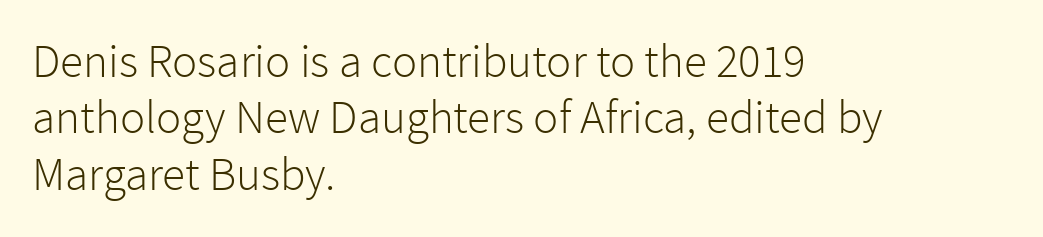
The image shows 47 px light sans-serif type, upright; set left-aligned, line spacing 1.2x, normal letter spacing, not underlined; low stroke contrast and a medium x-height.
